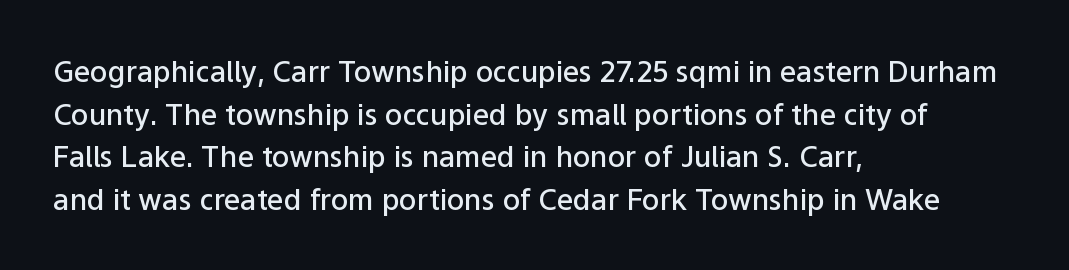
The image shows 29 px semibold sans-serif type, upright; set left-aligned, normal line spacing (1.47x), normal letter spacing, not underlined; low stroke contrast and a medium x-height.
